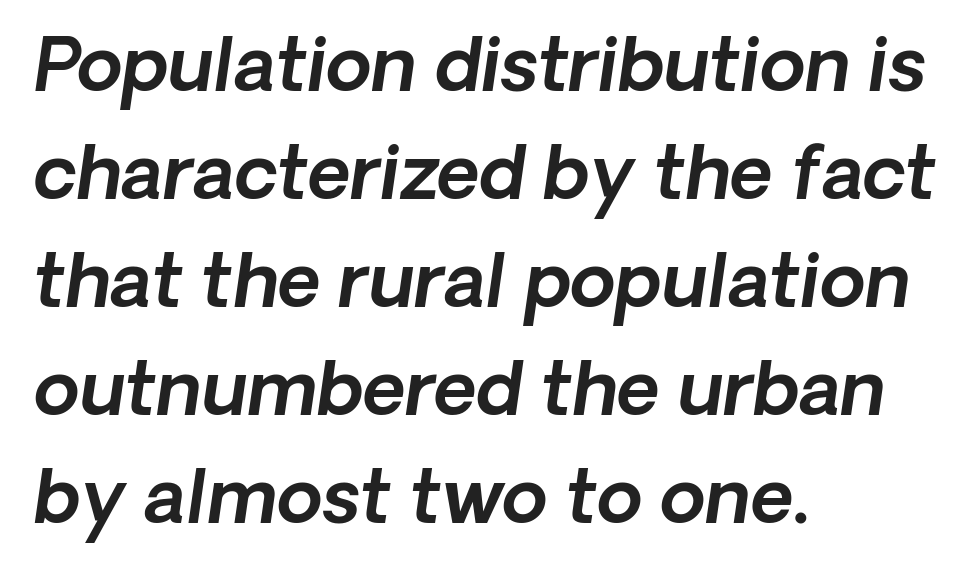
Q: Is the text italic (slanted)? A: Yes, it leans right by about 8 degrees.
Q: Is the text underlined? A: No.
Q: How is the paragraph aligned? A: Left-aligned.
Q: Is the spacing between letters normal or unusually wide? A: Normal.
Q: Is the spacing between lines tight, normal or loose? A: Normal.
Q: Width (condensed, normal, or wide)? A: Normal.
Q: x-height? A: Medium.
Q: Monospaced? A: No.
